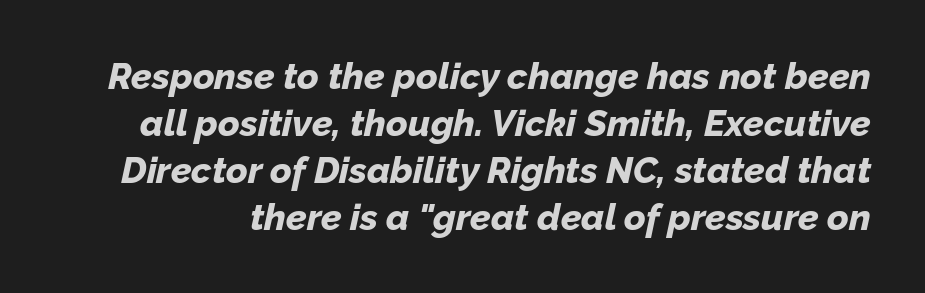
The image shows 37 px bold type, italic (leaning right); set normal line spacing (1.27x), normal letter spacing, not underlined; low stroke contrast and a medium x-height.
